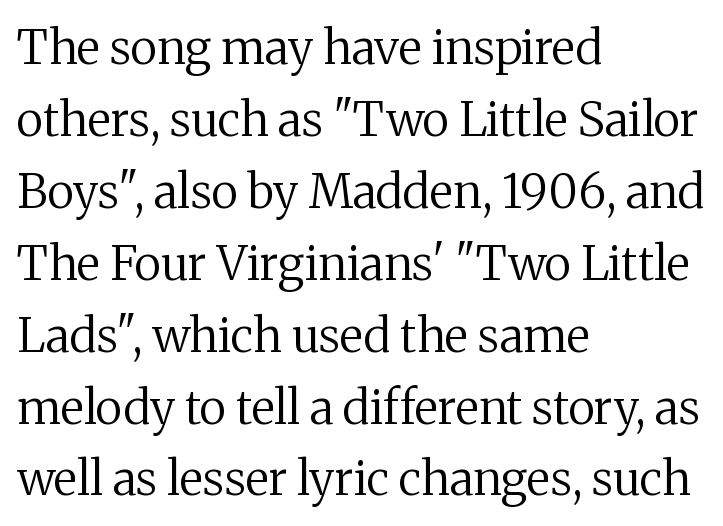
{"serif": "yes", "italic": "no", "bold": "no", "weight": "regular", "width": "normal", "stroke_contrast": "medium", "x_height": "medium", "monospaced": "no", "underline": "no", "align": "left", "line_spacing": "normal", "line_spacing_ratio": 1.53, "letter_spacing": "normal", "letter_spacing_em": 0.0, "glyph_px": 47}
